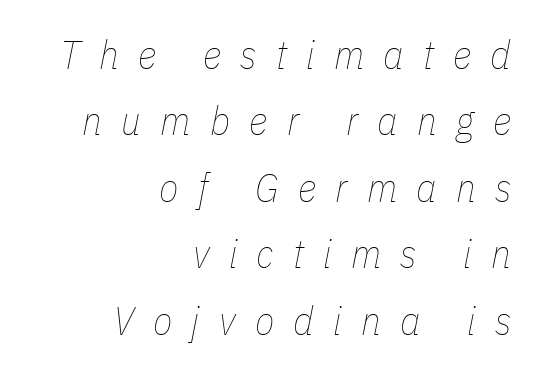
The image shows 40 px thin, condensed type, italic (leaning right); set right-aligned, normal line spacing (1.66x), unusually wide letter spacing (+0.48 em), not underlined; low stroke contrast and a medium x-height.
